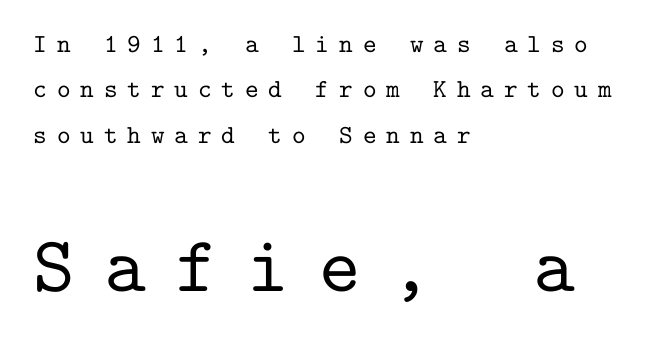
The image shows 79 px serif type, upright, monospaced; set left-aligned, line spacing 1.75x, unusually wide letter spacing (+0.38 em), not underlined; the second (bottom) block is 3.04x larger; low stroke contrast and a medium x-height.
